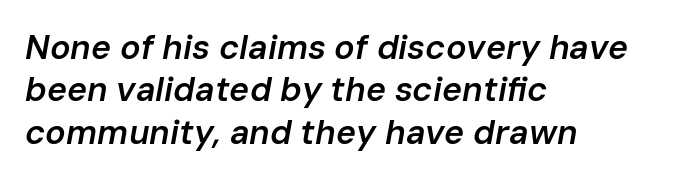
Q: Is the text bold? A: Semi-bold.
Q: Is the text italic (slanted)? A: Yes, it leans right by about 10 degrees.
Q: Is the text underlined? A: No.
Q: How is the paragraph aligned? A: Left-aligned.
Q: Is the spacing between letters normal or unusually wide? A: Normal.
Q: Is the spacing between lines tight, normal or loose? A: Normal.
Q: Width (condensed, normal, or wide)? A: Normal.
Q: Stroke contrast? A: Low.
Q: x-height? A: Medium.
Q: Monospaced? A: No.
